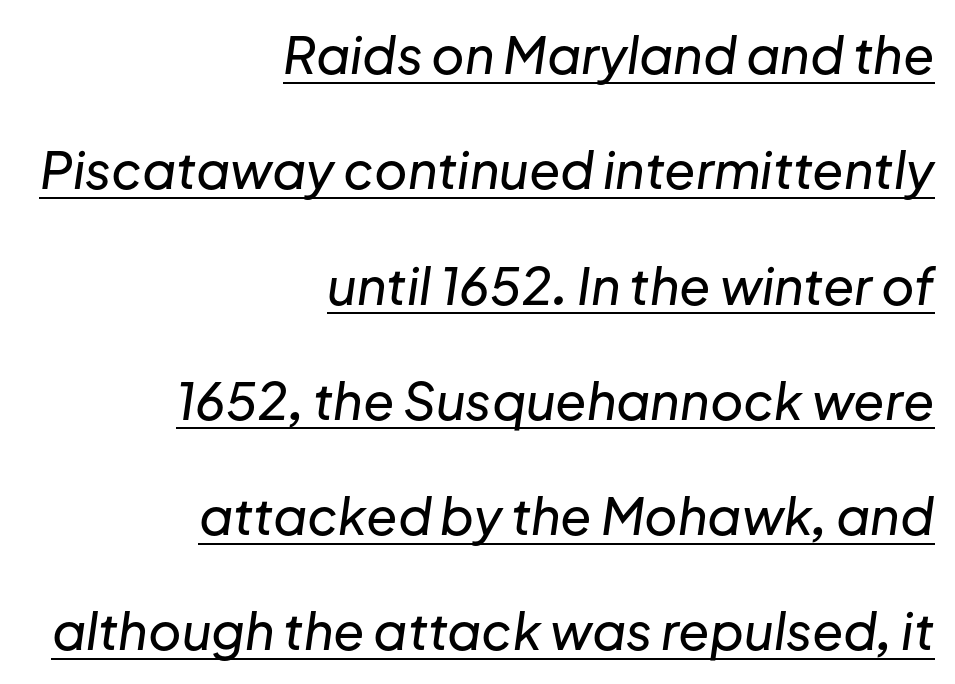
This sample carries an underscore along the baseline area. The passage shown has conventional tracking throughout. Honestly, the rows look like they've been pulled way apart. Yep, that's italic — everything's leaning. Horizontal alignment here is rightward, an uncommon choice for prose. The rendering uses natural spacing where letterforms have individual widths.
